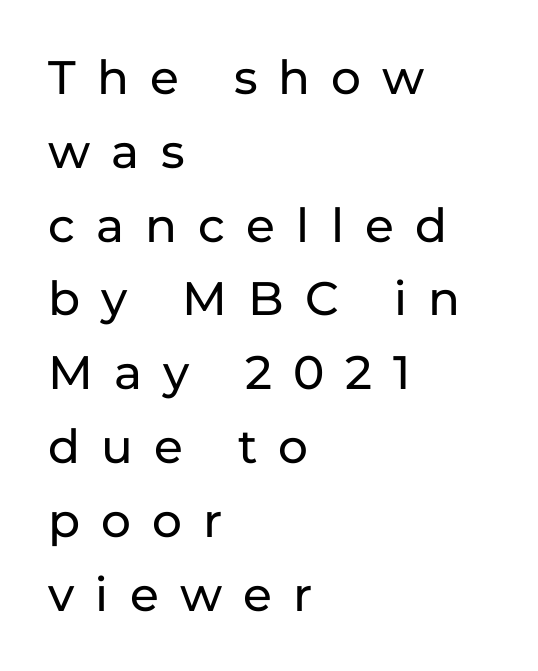
The face used here is rendered with a markedly widened letterfit. Notice how the stems are strictly vertical — no italics here. A bare baseline throughout the passage. Reading down the column, the eye jumps a familiar distance to each next line. These lines stack with their left ends in a neat column.
